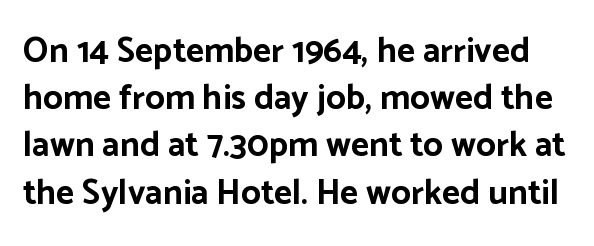
Notice how thick the strokes are: this is what a full bold looks like. This is the regular roman posture of the typeface. Leading: standard. In terms of letterspacing, this is plain default setting.
